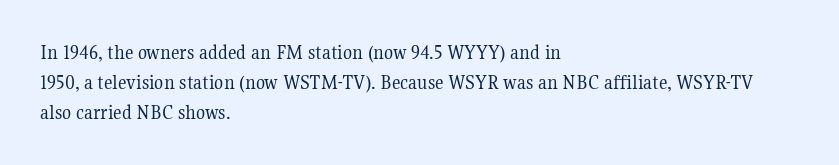
The image shows 21 px text type, upright; set left-aligned, normal line spacing (1.42x), normal letter spacing, not underlined.
